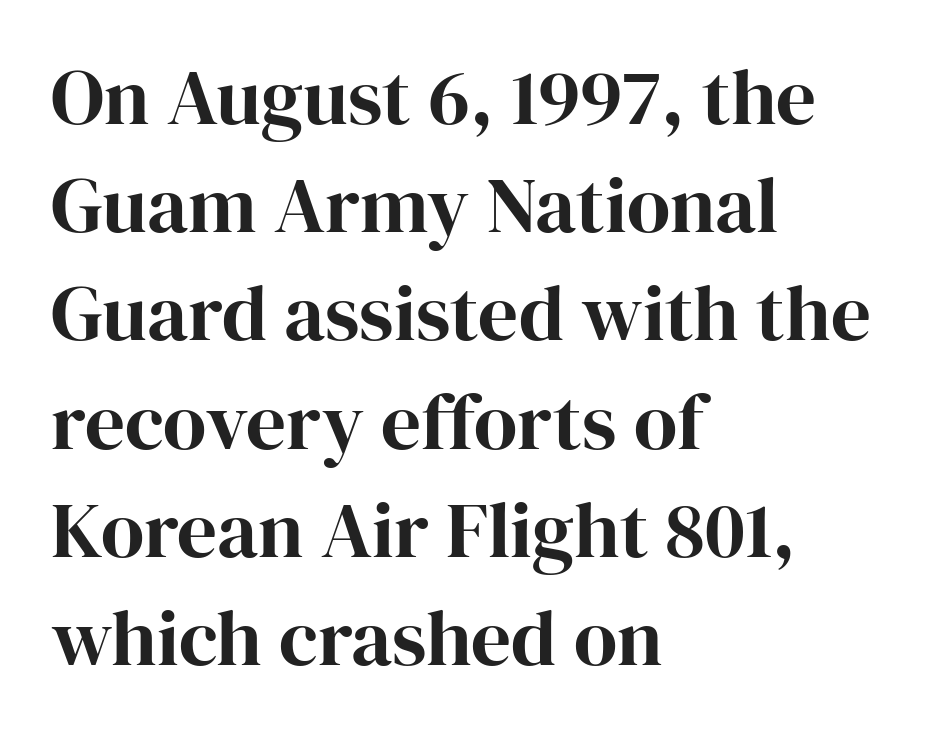
The image shows 79 px serif type, upright; set left-aligned, normal line spacing (1.37x), normal letter spacing, not underlined; high stroke contrast and a medium x-height.
